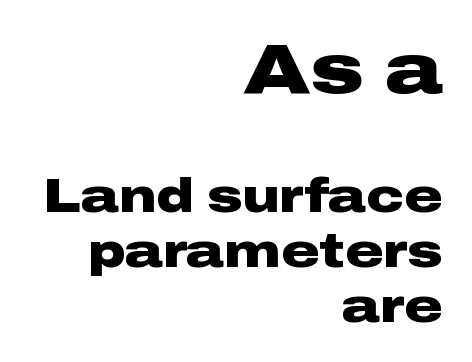
The image shows 71 px heavy, wide sans-serif type, upright; set right-aligned, line spacing 1.17x, normal letter spacing, not underlined; the first (top) block is 1.51x larger; low stroke contrast and a medium x-height.
